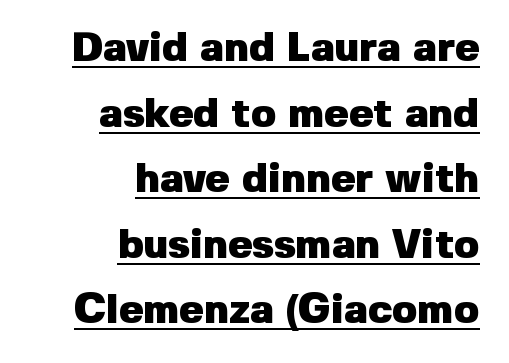
The image shows 41 px heavy sans-serif type, upright; set right-aligned, normal line spacing (1.6x), normal letter spacing, underlined; low stroke contrast and a medium x-height.
